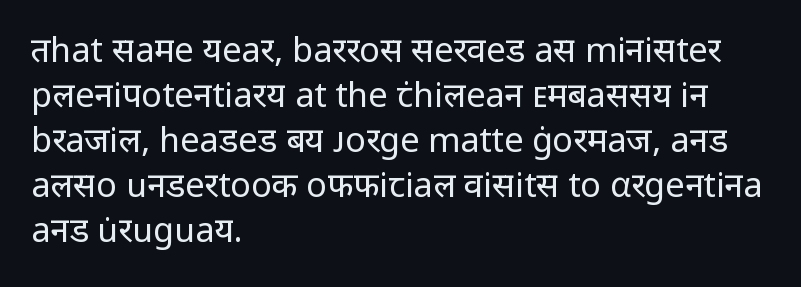
Rule under the text: the space is simply empty. Nope, not italic — everything's standing straight. Which margin do the lines hug? The left one — the right edge is uneven. Nope, no serifs anywhere on these letters. Interline gaps are of average width in this sample.
